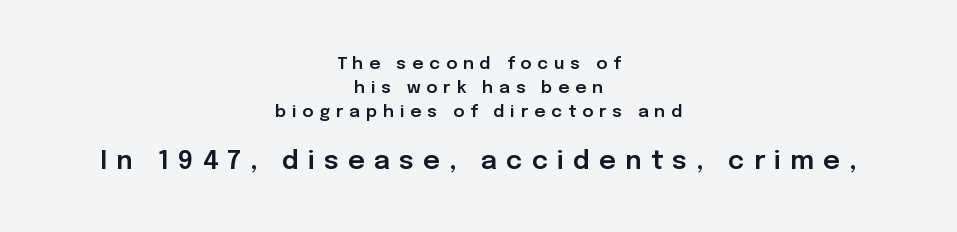
{"italic": "no", "underline": "no", "align": "center", "line_spacing": "normal", "line_spacing_ratio": 1.42, "letter_spacing": "wide", "letter_spacing_em": 0.35, "larger_block": "second", "size_ratio": 1.53, "glyph_px": 26}
